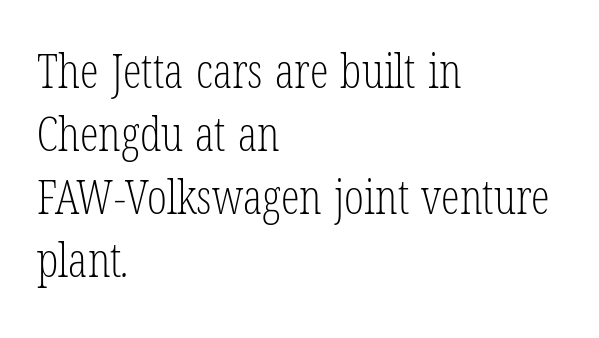
Q: Is the text bold? A: No.
Q: Is the typeface a serif or a sans-serif typeface? A: Serif.
Q: Is the text underlined? A: No.
Q: How is the paragraph aligned? A: Left-aligned.
Q: Is the spacing between letters normal or unusually wide? A: Normal.
Q: Is the spacing between lines tight, normal or loose? A: Normal.
Q: Width (condensed, normal, or wide)? A: Condensed.
Q: Stroke contrast? A: Low.
Q: x-height? A: Medium.
Q: Monospaced? A: No.
